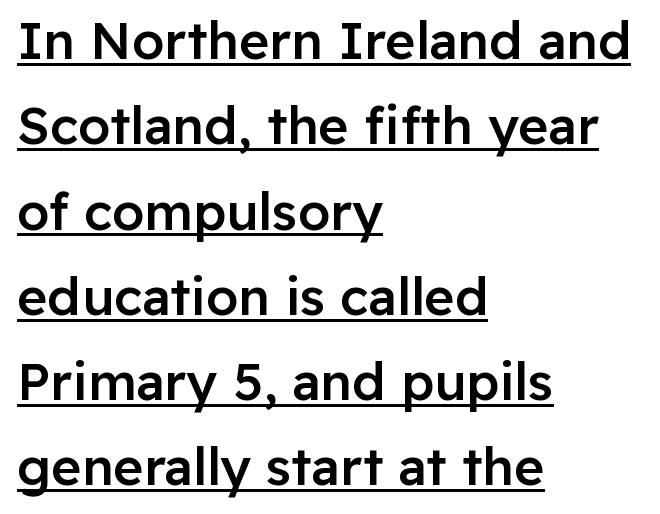
The image shows 52 px semibold sans-serif type, upright; set left-aligned, normal line spacing (1.64x), normal letter spacing, underlined; low stroke contrast and a medium x-height.
